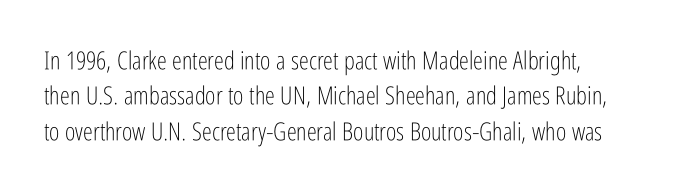
Q: Is the text bold? A: No.
Q: Is the text italic (slanted)? A: No, it is upright.
Q: Is the text underlined? A: No.
Q: How is the paragraph aligned? A: Left-aligned.
Q: Is the spacing between letters normal or unusually wide? A: Normal.
Q: Is the spacing between lines tight, normal or loose? A: Normal.
